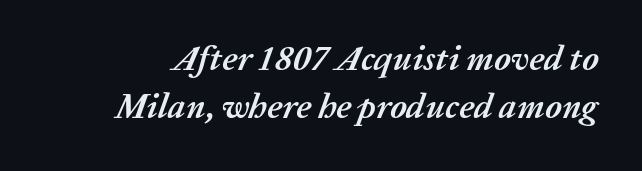
The image shows 35 px semibold type, italic (leaning right); set normal line spacing (1.38x), normal letter spacing, not underlined; medium stroke contrast and a medium x-height.
